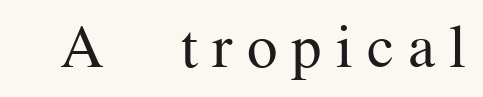
{"serif": "yes", "italic": "no", "bold": "no", "weight": "regular", "width": "normal", "stroke_contrast": "medium", "x_height": "medium", "monospaced": "no", "underline": "no", "letter_spacing": "wide", "letter_spacing_em": 0.23, "glyph_px": 61}
